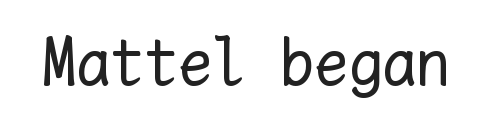
You could count columns in this text — the font is strictly monospaced. Plain, unruled lines of type. The horizontal fit of the characters is conventional and even. The cut favours lightness, reaching ordinary text weight at its darkest. You can tell it's not italic because the verticals are truly vertical.
